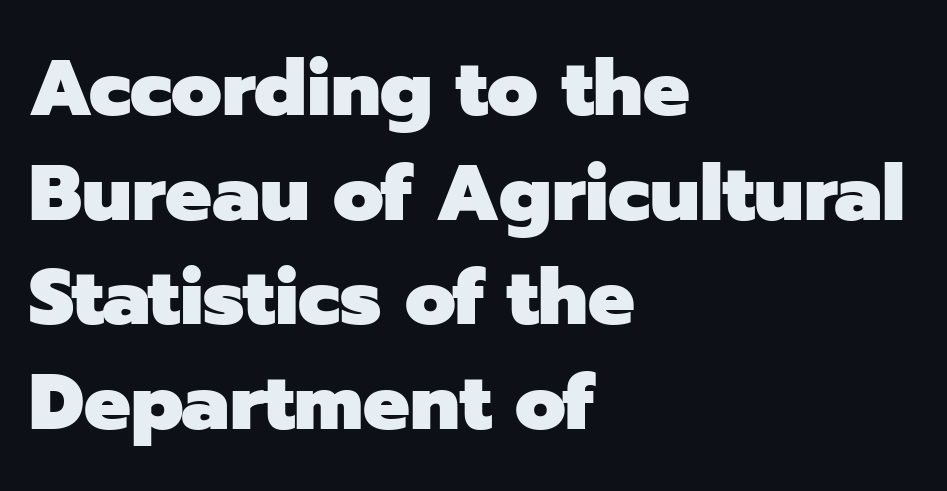
The image shows 78 px heavy sans-serif type, upright; set left-aligned, normal line spacing (1.34x), normal letter spacing, not underlined; low stroke contrast and a medium x-height.
